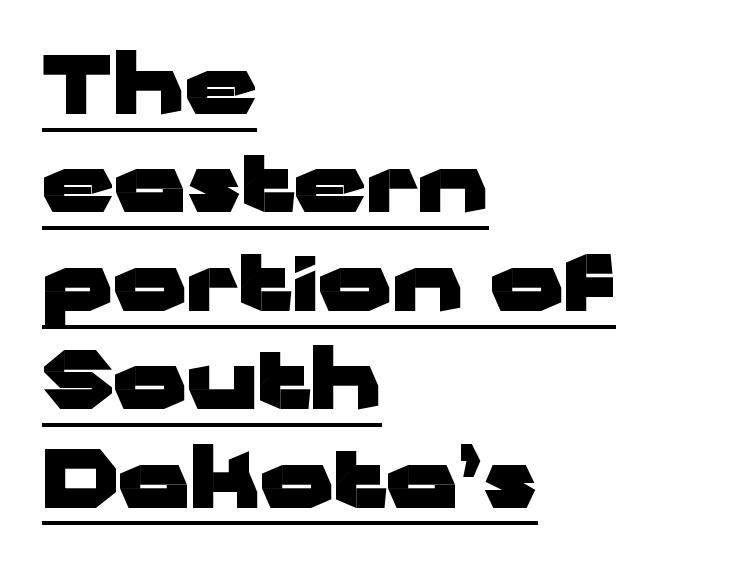
{"serif": "no", "italic": "no", "bold": "yes", "weight": "heavy", "width": "wide", "stroke_contrast": "low", "x_height": "medium", "monospaced": "no", "underline": "yes", "align": "left", "line_spacing_ratio": 1.23, "letter_spacing": "normal", "letter_spacing_em": 0.0, "glyph_px": 80}
